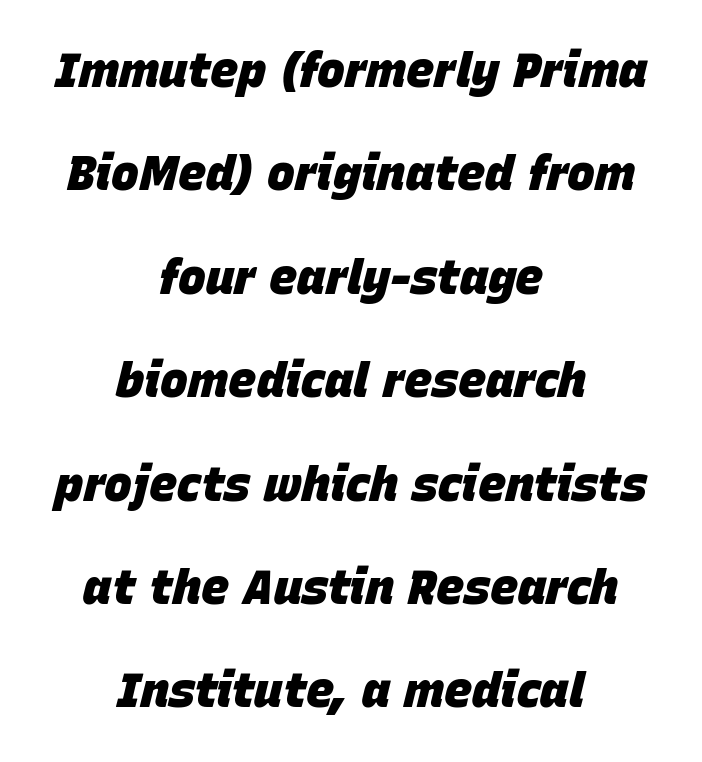
{"italic": "yes", "lean": "right", "slant_degrees": 15, "bold": "yes", "weight": "heavy", "width": "normal", "stroke_contrast": "low", "x_height": "large", "monospaced": "no", "underline": "no", "align": "center", "line_spacing": "loose", "line_spacing_ratio": 2.2, "letter_spacing": "normal", "letter_spacing_em": 0.0, "glyph_px": 47}
